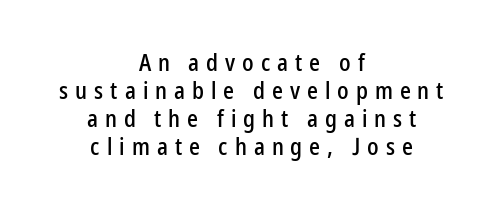
{"italic": "no", "underline": "no", "align": "center", "line_spacing_ratio": 1.17, "letter_spacing": "wide", "letter_spacing_em": 0.29, "glyph_px": 24}
